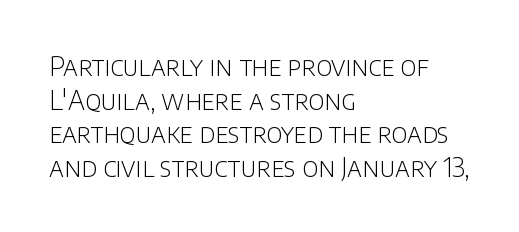
{"italic": "no", "bold": "no", "underline": "no", "align": "left", "line_spacing": "normal", "line_spacing_ratio": 1.29, "letter_spacing": "normal", "letter_spacing_em": 0.0, "glyph_px": 26}
